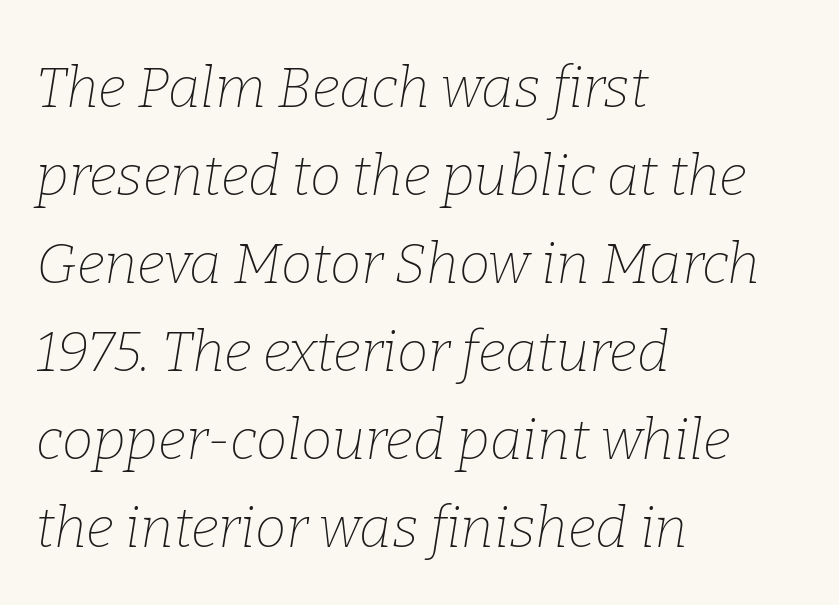
The setting favours the left margin, as ordinary paragraphs usually do. Unlike a clean sans, this face finishes its strokes with serifs. A clean baseline with only descenders dipping below it. The letters advance in unequal steps, a hallmark of proportional type.
